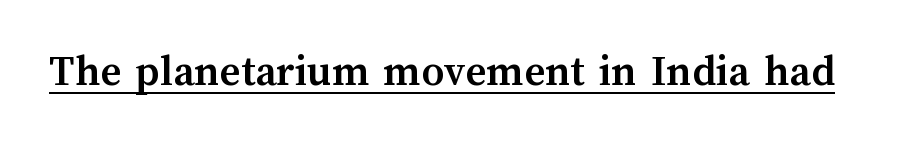
Q: Is the text bold? A: Yes.
Q: Is the text italic (slanted)? A: No, it is upright.
Q: Is the text underlined? A: Yes.
Q: Is the spacing between letters normal or unusually wide? A: Normal.
Q: Width (condensed, normal, or wide)? A: Normal.
Q: Stroke contrast? A: Medium.
Q: x-height? A: Medium.
Q: Monospaced? A: No.
